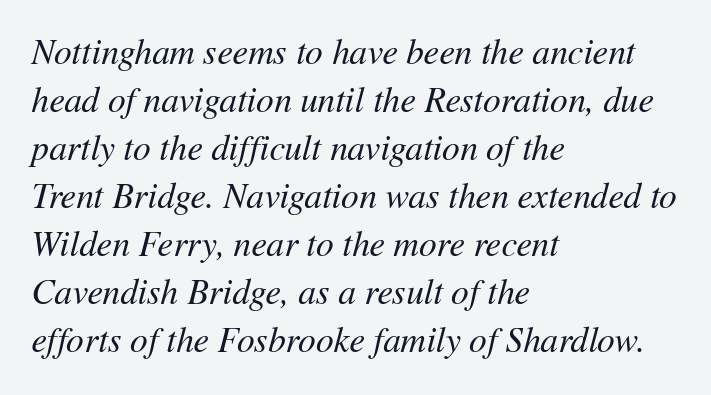
The image shows 35 px regular-weight type, italic (leaning right); set left-aligned, normal line spacing (1.37x), normal letter spacing, not underlined; medium stroke contrast and a medium x-height.
